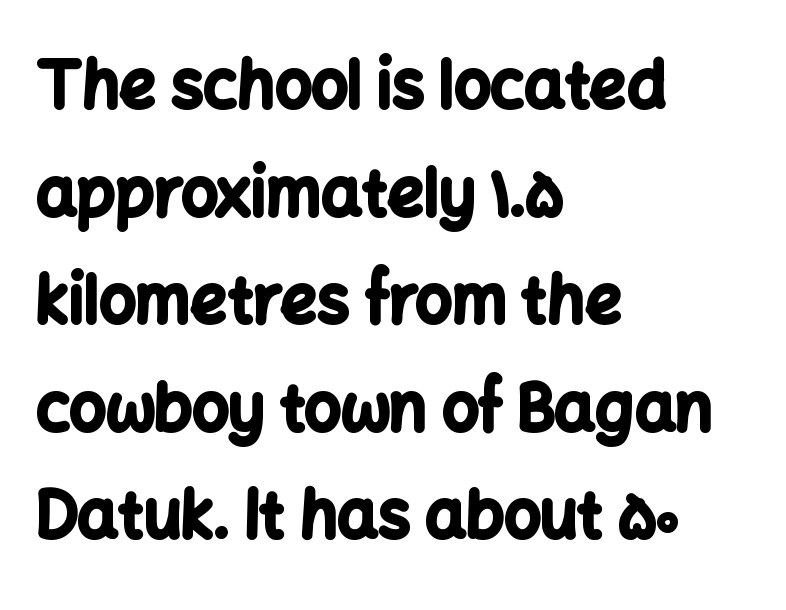
Each row of text sits above clean, open space. Reading down the block, your eye returns to a fixed left position each line. Compared with typical paragraphs, the rows here are spaced about the same. The passage shown is typed in a proportional face where columns would drift. These lines were composed using upright roman letters. The letters sit at their default tracking, neither squeezed nor spread.
